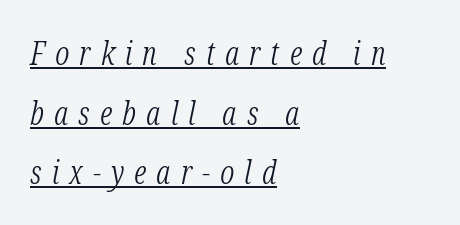
The image shows 32 px light, condensed serif type, italic (leaning right); set left-aligned, line spacing 1.86x, unusually wide letter spacing (+0.32 em), underlined; low stroke contrast and a medium x-height.
